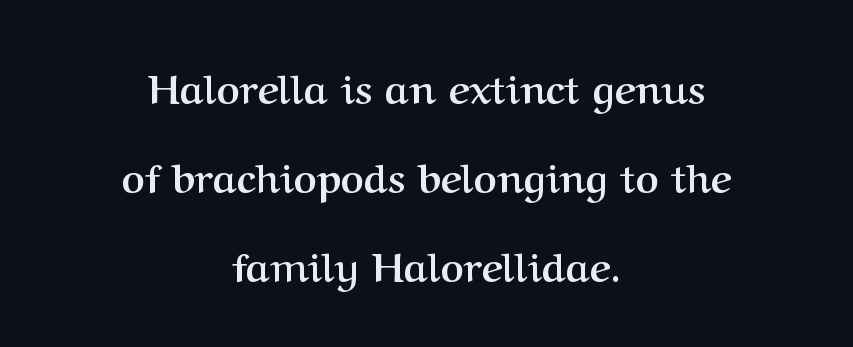
This is heavy type, rendered in bold. Successive baselines arrive slowly, with a big drop between each. Characters remain perfectly vertical along every line. Unlike a clean sans, this face finishes its strokes with serifs. The baseline area is clear.
